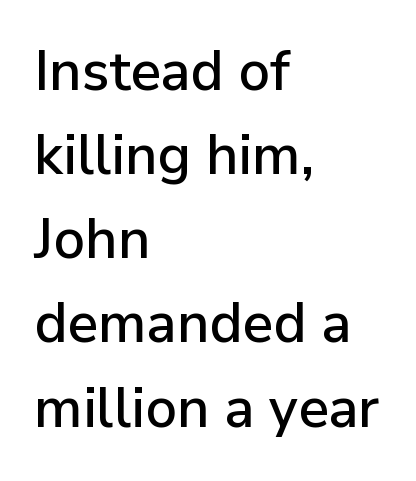
Q: Is the text italic (slanted)? A: No, it is upright.
Q: Is the typeface a serif or a sans-serif typeface? A: Sans-serif.
Q: Is the text underlined? A: No.
Q: How is the paragraph aligned? A: Left-aligned.
Q: Is the spacing between letters normal or unusually wide? A: Normal.
Q: Is the spacing between lines tight, normal or loose? A: Normal.
Q: Width (condensed, normal, or wide)? A: Normal.
Q: Stroke contrast? A: Low.
Q: x-height? A: Medium.
Q: Monospaced? A: No.
